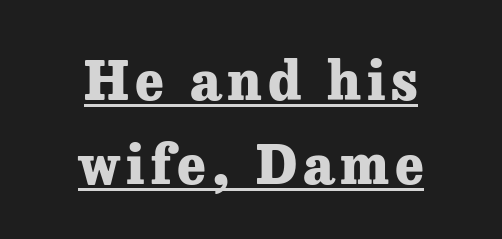
The image shows 54 px heavy serif type, upright; set centered, normal line spacing (1.55x), underlined; low stroke contrast and a medium x-height.
